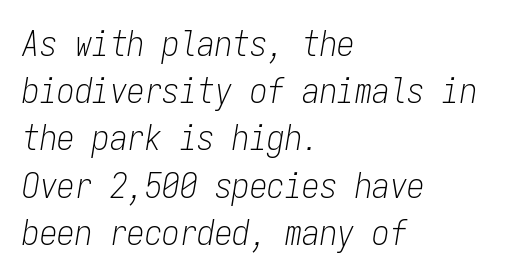
Q: Is the text bold? A: No.
Q: Is the text italic (slanted)? A: Yes, it leans right by about 9 degrees.
Q: Is the text underlined? A: No.
Q: How is the paragraph aligned? A: Left-aligned.
Q: Is the spacing between letters normal or unusually wide? A: Normal.
Q: Is the spacing between lines tight, normal or loose? A: Normal.
Q: Width (condensed, normal, or wide)? A: Condensed.
Q: Stroke contrast? A: Low.
Q: x-height? A: Medium.
Q: Monospaced? A: Yes.
